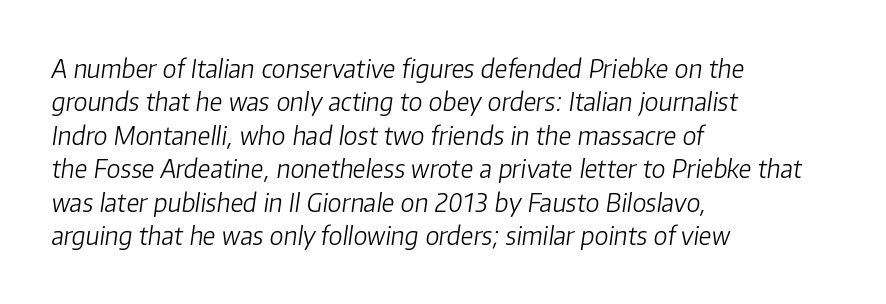
{"italic": "yes", "lean": "right", "slant_degrees": 8, "bold": "no", "underline": "no", "align": "left", "line_spacing": "normal", "line_spacing_ratio": 1.34, "letter_spacing": "normal", "letter_spacing_em": 0.0, "glyph_px": 25}
